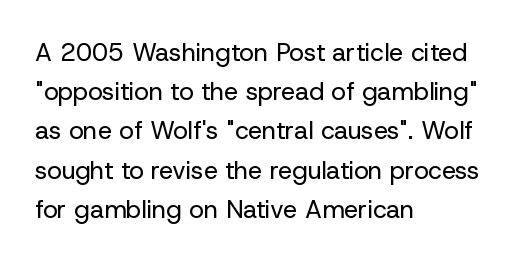
The image shows 25 px text type, upright; set left-aligned, normal line spacing (1.57x), normal letter spacing, not underlined.
